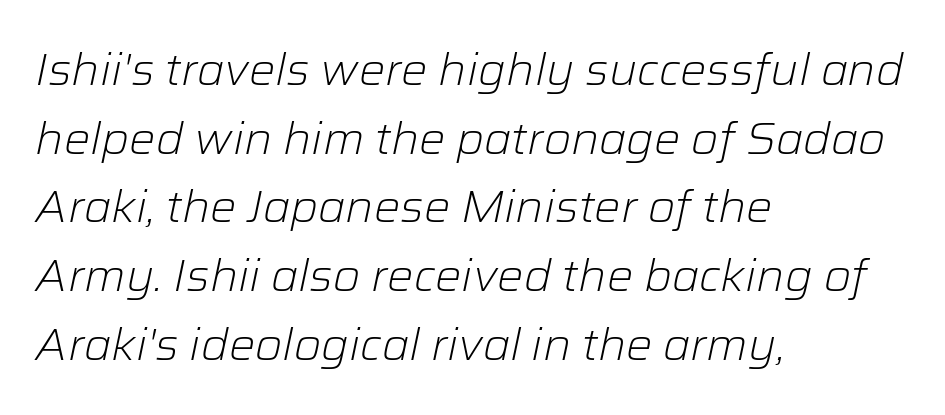
Spacing between characters is what you'd get straight out of the box. Varying glyph widths throughout — classic text-font behaviour. The space beneath each line is pristine and unruled. One-word summary of the alignment: left.
